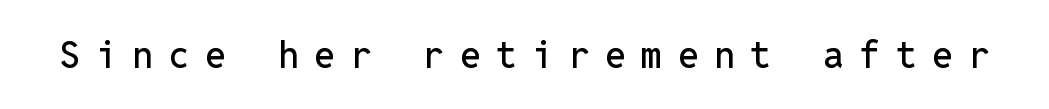
The type sits square on the baseline with zero lean. Look at the tracking — it's clearly loosened, letters drifting apart. Do the characters align in a grid? Yes, the font is monospaced. Serifs: no, the terminals of the letterforms are clean. The space beneath each line is pristine and unruled.
